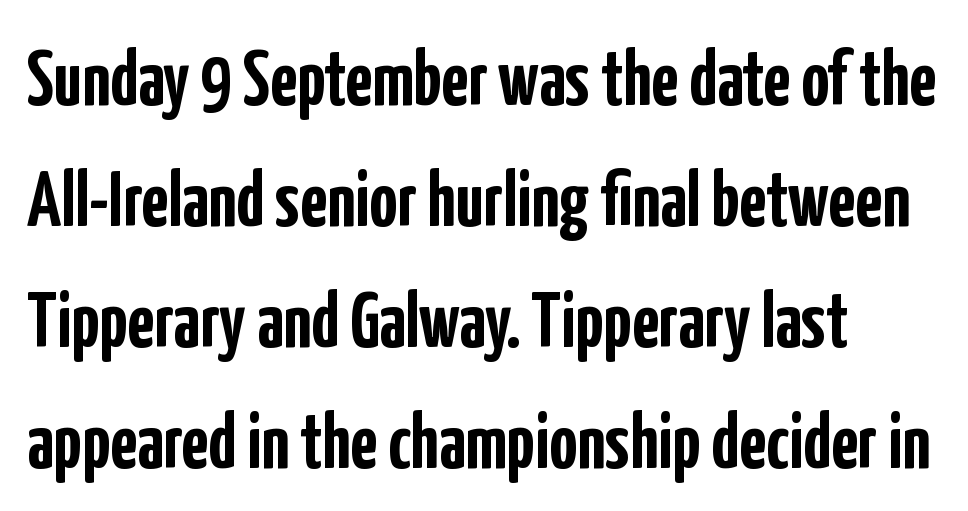
The image shows 78 px semibold, condensed sans-serif type, upright; set left-aligned, normal line spacing (1.55x), normal letter spacing, not underlined; low stroke contrast and a medium x-height.
